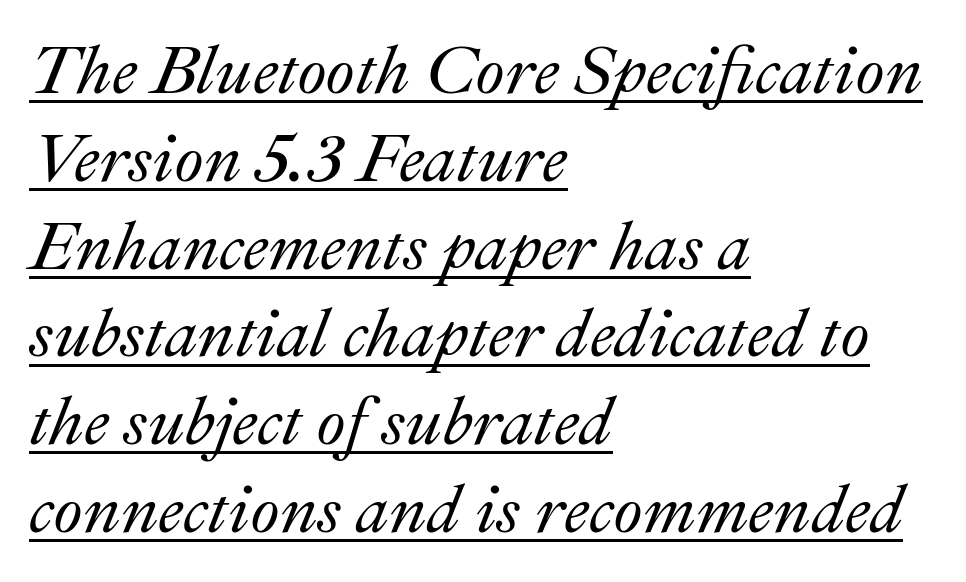
Q: Is the text italic (slanted)? A: Yes, it leans right by about 22 degrees.
Q: Is the text underlined? A: Yes.
Q: How is the paragraph aligned? A: Left-aligned.
Q: Is the spacing between letters normal or unusually wide? A: Normal.
Q: Is the spacing between lines tight, normal or loose? A: Normal.
Q: Width (condensed, normal, or wide)? A: Normal.
Q: Stroke contrast? A: Medium.
Q: x-height? A: Small.
Q: Monospaced? A: No.
